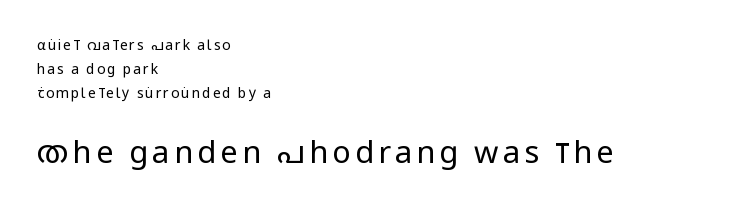
The image shows 31 px regular-weight, condensed sans-serif type, upright; set left-aligned, line spacing 1.71x, not underlined; the second (bottom) block is 2.21x larger; low stroke contrast and a large x-height.
